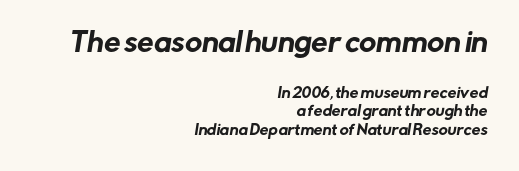
{"underline": "no", "align": "right", "line_spacing": "normal", "line_spacing_ratio": 1.31, "letter_spacing": "normal", "letter_spacing_em": 0.0, "larger_block": "first", "size_ratio": 1.86, "glyph_px": 26}
